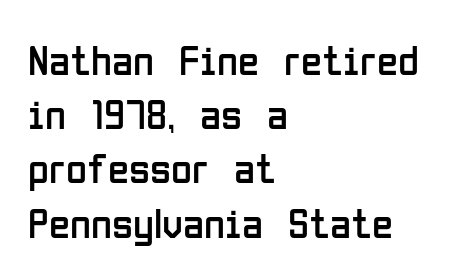
{"serif": "no", "italic": "no", "bold": "no", "weight": "regular", "width": "condensed", "stroke_contrast": "low", "x_height": "medium", "monospaced": "no", "underline": "no", "align": "left", "line_spacing": "normal", "line_spacing_ratio": 1.26, "letter_spacing": "normal", "letter_spacing_em": 0.0, "glyph_px": 43}
